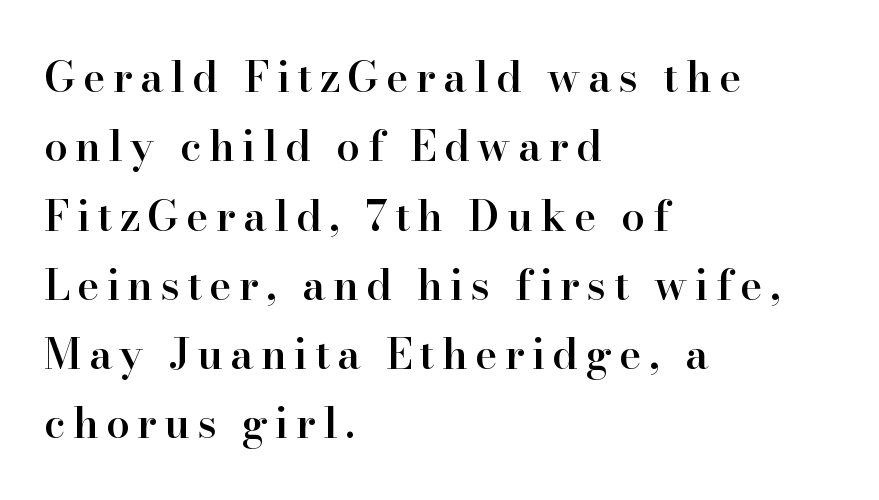
Q: Is the text bold? A: Semi-bold.
Q: Is the text italic (slanted)? A: No, it is upright.
Q: Is the typeface a serif or a sans-serif typeface? A: Serif.
Q: Is the text underlined? A: No.
Q: How is the paragraph aligned? A: Left-aligned.
Q: Is the spacing between lines tight, normal or loose? A: Normal.
Q: Width (condensed, normal, or wide)? A: Normal.
Q: Stroke contrast? A: High.
Q: x-height? A: Small.
Q: Monospaced? A: No.
